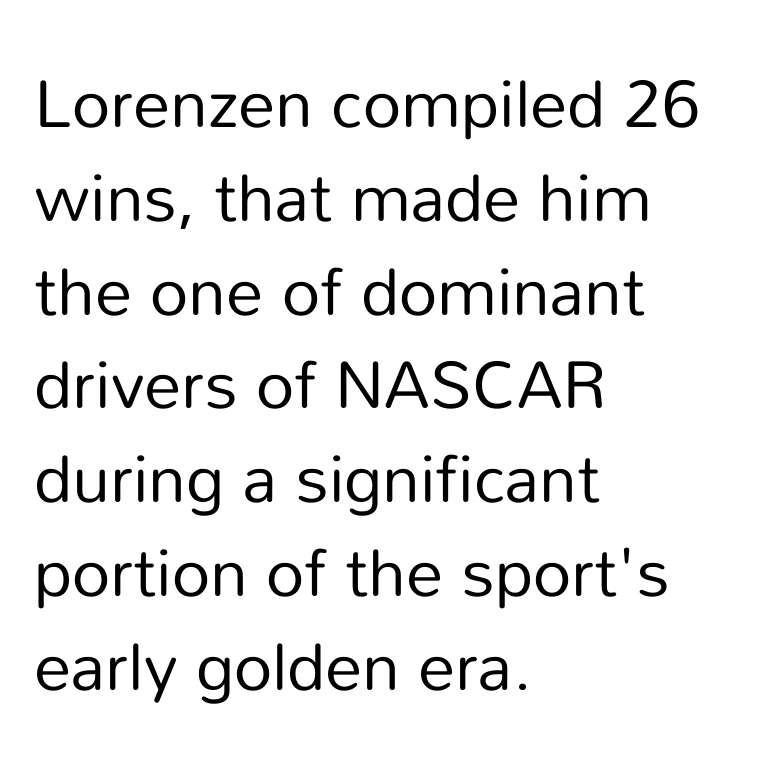
The image shows 67 px regular-weight sans-serif type, upright; set left-aligned, normal line spacing (1.4x), normal letter spacing, not underlined; low stroke contrast and a medium x-height.
